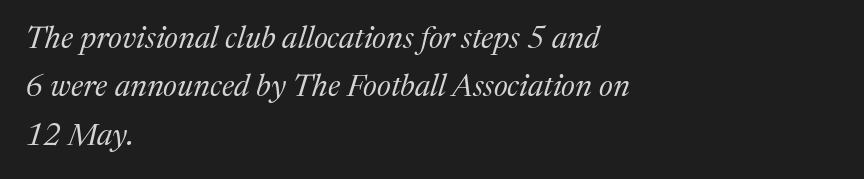
{"serif": "yes", "italic": "yes", "lean": "right", "slant_degrees": 17, "bold": "no", "weight": "regular", "width": "normal", "stroke_contrast": "medium", "x_height": "medium", "monospaced": "no", "underline": "no", "align": "left", "line_spacing": "normal", "line_spacing_ratio": 1.56, "letter_spacing": "normal", "letter_spacing_em": 0.0, "glyph_px": 31}
